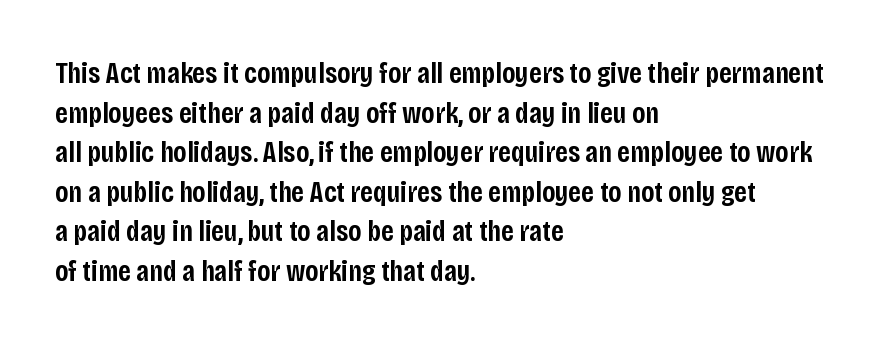
The image shows 30 px semibold, condensed sans-serif type, upright; set left-aligned, normal line spacing (1.32x), normal letter spacing, not underlined; low stroke contrast and a large x-height.
